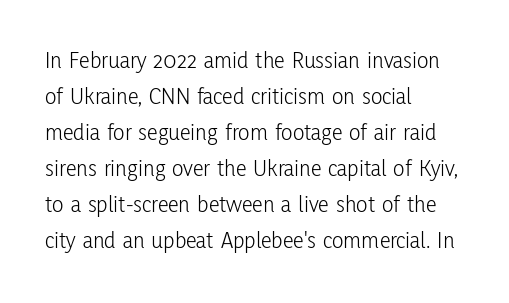
Q: Is the text bold? A: No.
Q: Is the text italic (slanted)? A: No, it is upright.
Q: Is the text underlined? A: No.
Q: How is the paragraph aligned? A: Left-aligned.
Q: Is the spacing between letters normal or unusually wide? A: Normal.
Q: Is the spacing between lines tight, normal or loose? A: Normal.
